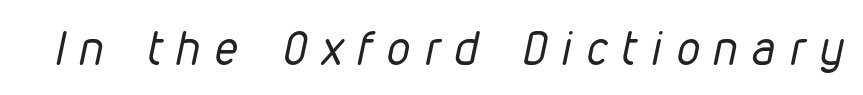
{"italic": "yes", "lean": "right", "slant_degrees": 12, "bold": "no", "weight": "regular", "width": "condensed", "stroke_contrast": "low", "x_height": "medium", "monospaced": "no", "underline": "no", "letter_spacing": "wide", "letter_spacing_em": 0.33, "glyph_px": 46}
